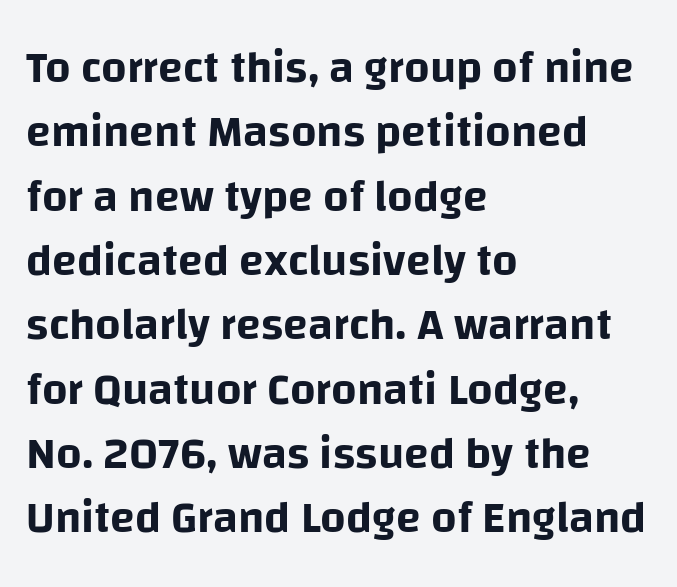
The image shows 45 px sans-serif type, upright; set left-aligned, normal line spacing (1.43x), normal letter spacing, not underlined; low stroke contrast and a large x-height.
